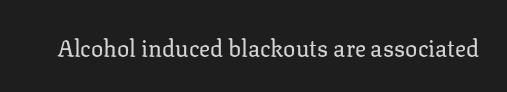
The image shows 23 px text type, upright; set normal letter spacing, not underlined.
